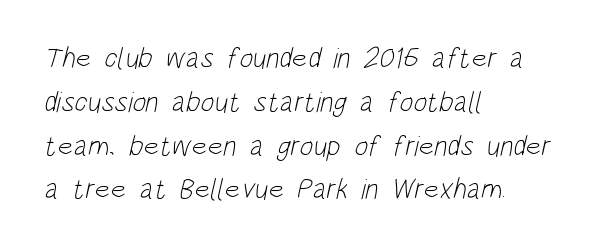
This sample is left-justified, so line endings fall wherever the words run out. Successive baselines arrive at the customary interval. Think of a printed novel: that variable character pitch is what you see here. Bold? No — there's no thickening of the strokes. The zone under the glyphs is completely vacant.
